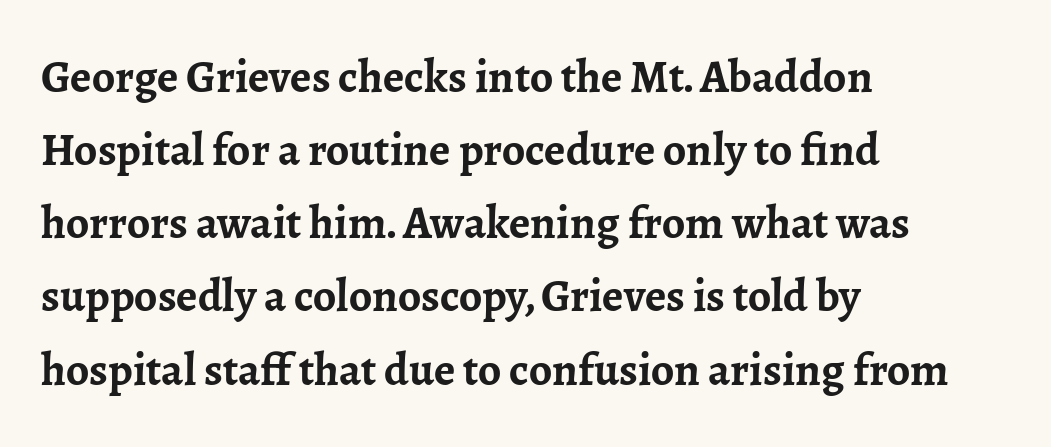
{"serif": "yes", "italic": "no", "bold": "yes", "weight": "semibold", "width": "normal", "stroke_contrast": "low", "x_height": "medium", "monospaced": "no", "underline": "no", "align": "left", "line_spacing": "normal", "line_spacing_ratio": 1.59, "letter_spacing": "normal", "letter_spacing_em": 0.0, "glyph_px": 46}
